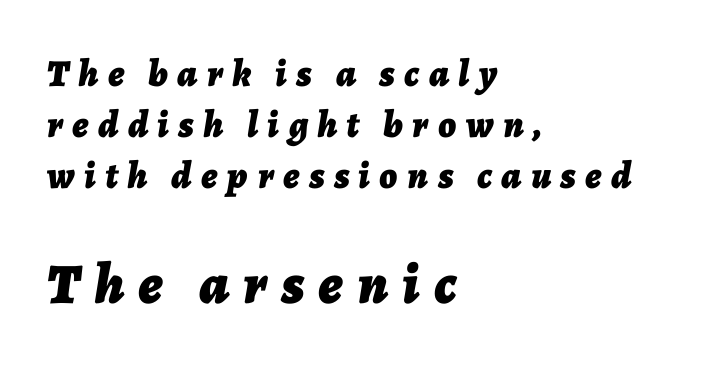
{"italic": "yes", "lean": "right", "slant_degrees": 7, "bold": "yes", "weight": "bold", "width": "normal", "stroke_contrast": "low", "x_height": "medium", "monospaced": "no", "underline": "no", "align": "left", "line_spacing": "normal", "line_spacing_ratio": 1.34, "letter_spacing": "wide", "letter_spacing_em": 0.25, "larger_block": "second", "size_ratio": 1.5, "glyph_px": 57}
